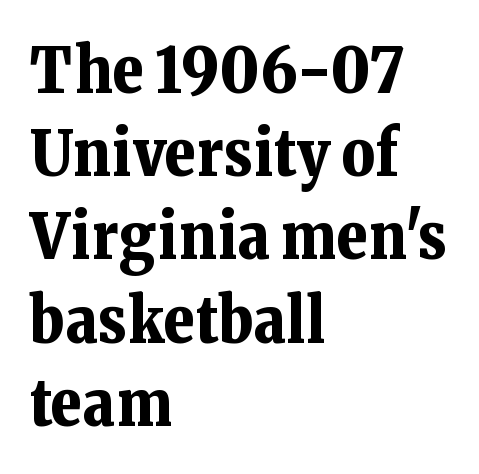
Q: Is the text bold? A: Yes.
Q: Is the text italic (slanted)? A: No, it is upright.
Q: Is the typeface a serif or a sans-serif typeface? A: Serif.
Q: Is the text underlined? A: No.
Q: How is the paragraph aligned? A: Left-aligned.
Q: Is the spacing between letters normal or unusually wide? A: Normal.
Q: Is the spacing between lines tight, normal or loose? A: Normal.
Q: Width (condensed, normal, or wide)? A: Normal.
Q: Stroke contrast? A: Low.
Q: x-height? A: Medium.
Q: Monospaced? A: No.
